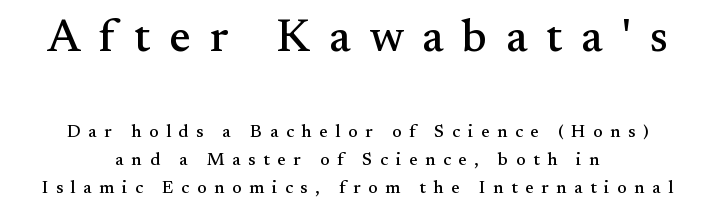
The letters advance in unequal steps, a hallmark of proportional type. Nope, not italic — everything's standing straight. Here the first block reads like a headline and the second like body copy. Successive baselines arrive at the customary interval.
